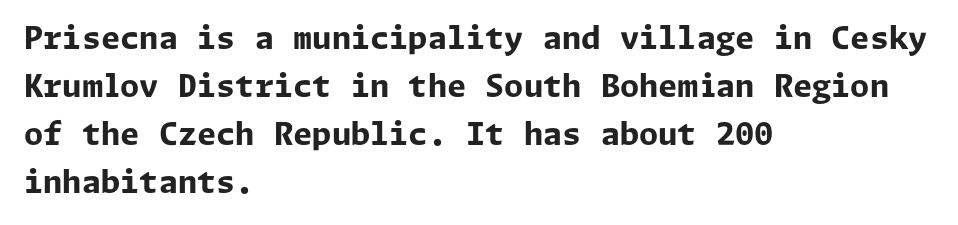
The image shows 31 px bold sans-serif type, upright; set left-aligned, normal line spacing (1.55x), normal letter spacing, not underlined; low stroke contrast and a medium x-height.
